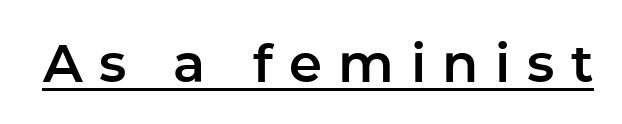
Q: Is the text italic (slanted)? A: No, it is upright.
Q: Is the typeface a serif or a sans-serif typeface? A: Sans-serif.
Q: Is the text underlined? A: Yes.
Q: Is the spacing between letters normal or unusually wide? A: Unusually wide.
Q: Width (condensed, normal, or wide)? A: Normal.
Q: Stroke contrast? A: Low.
Q: x-height? A: Medium.
Q: Monospaced? A: No.
